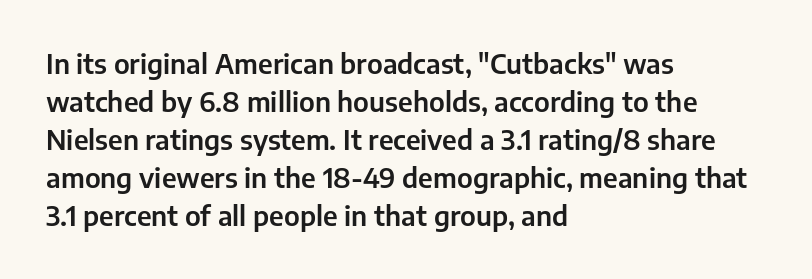
Q: Is the text italic (slanted)? A: No, it is upright.
Q: Is the text underlined? A: No.
Q: How is the paragraph aligned? A: Left-aligned.
Q: Is the spacing between letters normal or unusually wide? A: Normal.
Q: Is the spacing between lines tight, normal or loose? A: Normal.
